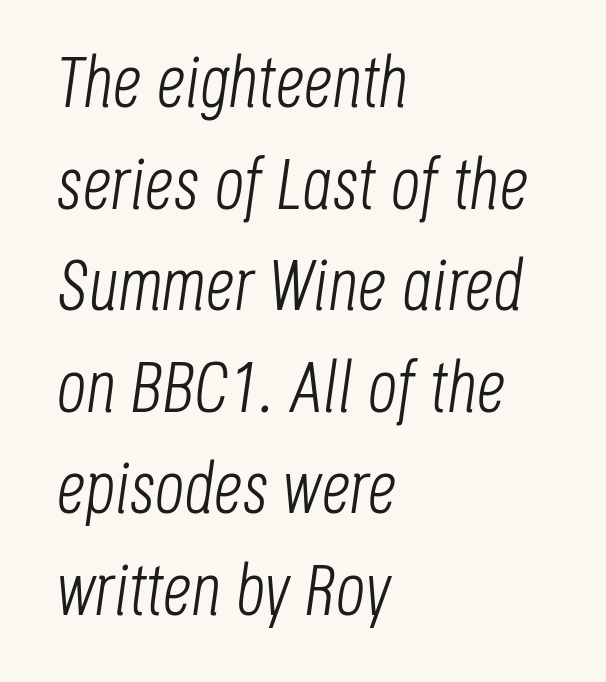
{"italic": "yes", "lean": "right", "slant_degrees": 8, "bold": "no", "weight": "light", "width": "condensed", "stroke_contrast": "low", "x_height": "large", "monospaced": "no", "underline": "no", "align": "left", "line_spacing": "normal", "line_spacing_ratio": 1.41, "letter_spacing": "normal", "letter_spacing_em": 0.0, "glyph_px": 72}
